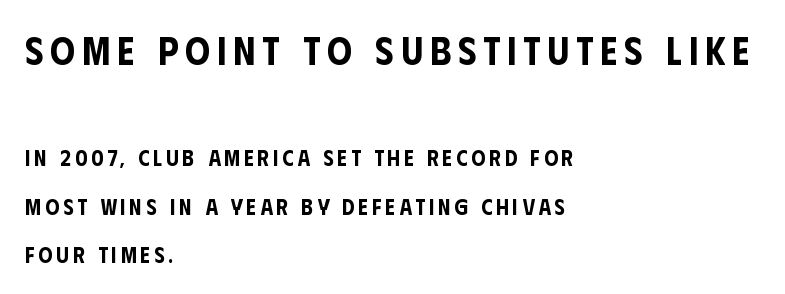
{"serif": "no", "italic": "no", "width": "condensed", "stroke_contrast": "low", "x_height": "large", "monospaced": "no", "underline": "no", "align": "left", "line_spacing": "loose", "line_spacing_ratio": 2.22, "larger_block": "first", "size_ratio": 1.77, "glyph_px": 39}
